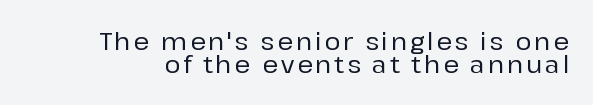
Q: Is the text italic (slanted)? A: No, it is upright.
Q: Is the text underlined? A: No.
Q: Is the spacing between lines tight, normal or loose? A: Tight.
